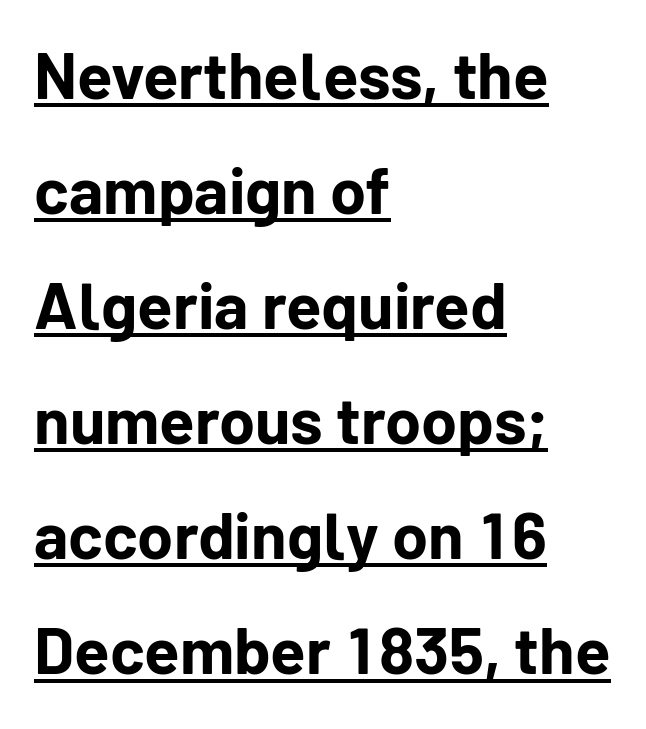
Q: Is the text bold? A: Yes.
Q: Is the text italic (slanted)? A: No, it is upright.
Q: Is the typeface a serif or a sans-serif typeface? A: Sans-serif.
Q: Is the text underlined? A: Yes.
Q: How is the paragraph aligned? A: Left-aligned.
Q: Is the spacing between letters normal or unusually wide? A: Normal.
Q: Width (condensed, normal, or wide)? A: Normal.
Q: Stroke contrast? A: Low.
Q: x-height? A: Medium.
Q: Monospaced? A: No.
